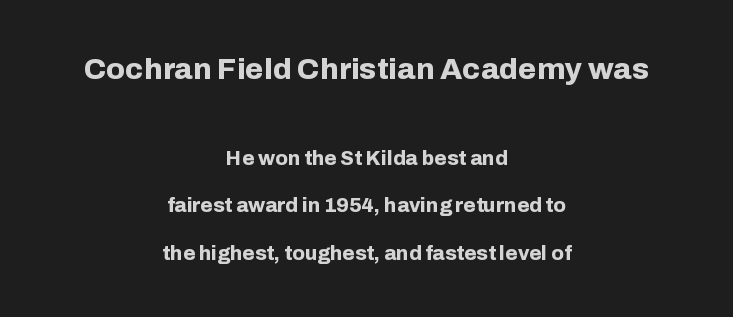
The image shows 30 px bold sans-serif type, upright; set centered, loose line spacing (2.37x), normal letter spacing, not underlined; the first (top) block is 1.5x larger; low stroke contrast and a medium x-height.
